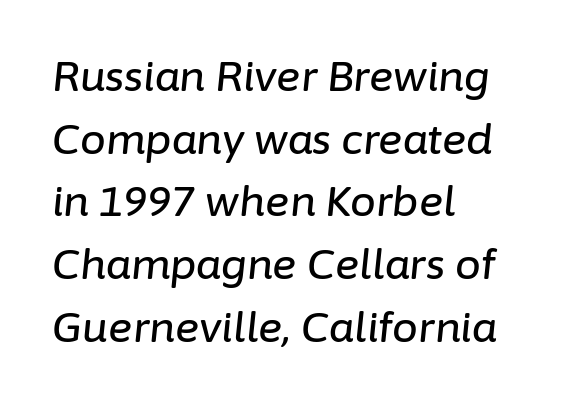
{"italic": "yes", "lean": "right", "slant_degrees": 6, "width": "normal", "stroke_contrast": "low", "x_height": "medium", "monospaced": "no", "underline": "no", "align": "left", "line_spacing": "normal", "line_spacing_ratio": 1.53, "letter_spacing": "normal", "letter_spacing_em": 0.0, "glyph_px": 41}
